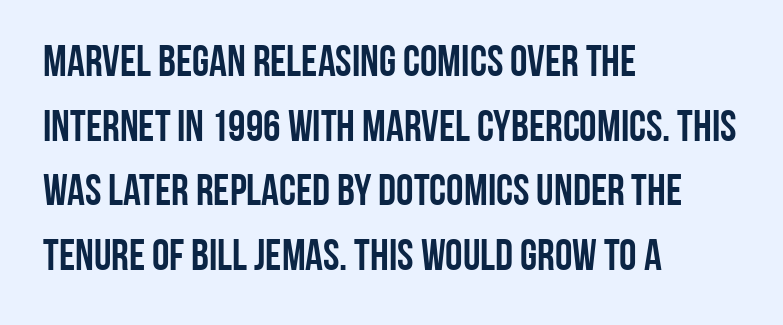
{"serif": "no", "italic": "no", "width": "condensed", "stroke_contrast": "low", "x_height": "large", "monospaced": "no", "underline": "no", "align": "left", "line_spacing": "normal", "line_spacing_ratio": 1.47, "letter_spacing": "normal", "letter_spacing_em": 0.0, "glyph_px": 44}
